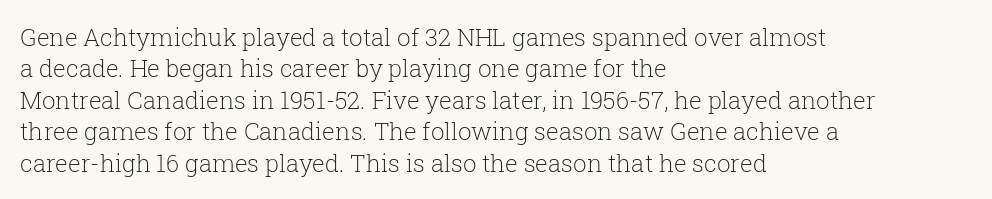
{"italic": "no", "bold": "no", "underline": "no", "align": "left", "line_spacing": "normal", "line_spacing_ratio": 1.31, "letter_spacing": "normal", "letter_spacing_em": 0.0, "glyph_px": 24}
